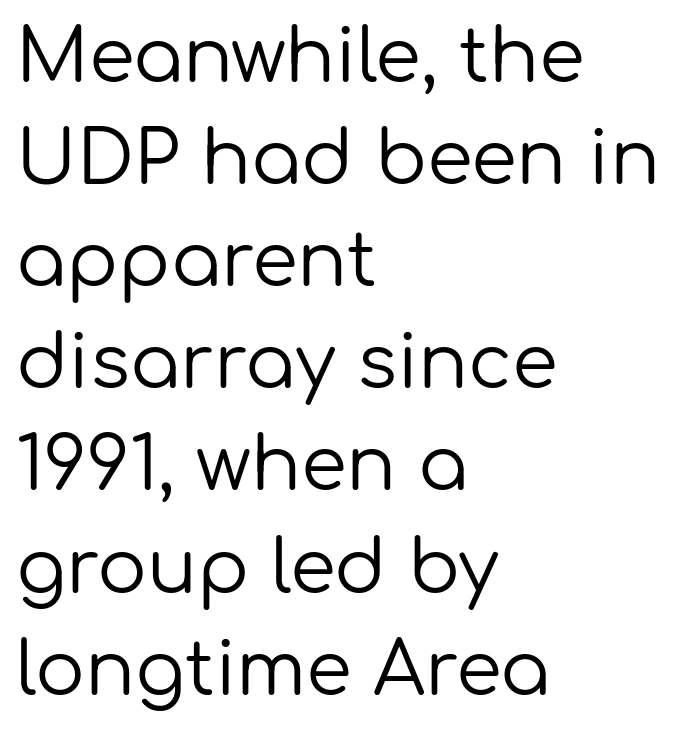
The rendering keeps characters at their native spacing. Proportional: the letters do not fall into vertical columns. These lines stack with their left ends in a neat column. This block has exactly the height ordinary leading produces. Beneath every word, the page is bare.
